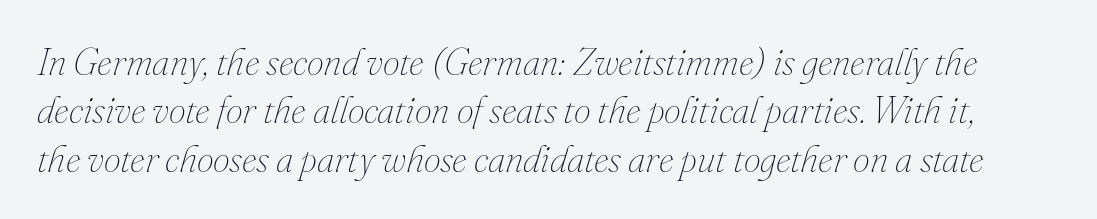
Posture: slanted. Leading: standard. Is the type heavy? It reads as light-to-regular instead. Glance below the letters and you will spot only blank space. Is this a fixed-width face? No — the glyphs have proportional, varying widths.
